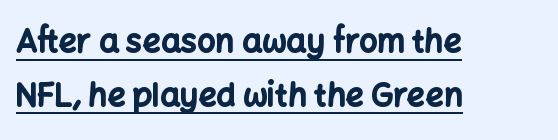
The line-height multiplier appears to be the usual default. This is sans-serif lettering, the kind often seen on screens and signage. Letter spacing: default. The glyphs are accompanied by a horizontal stroke just below them. Note the varied advance widths — an 'i' is clearly narrower than an 'm'.
